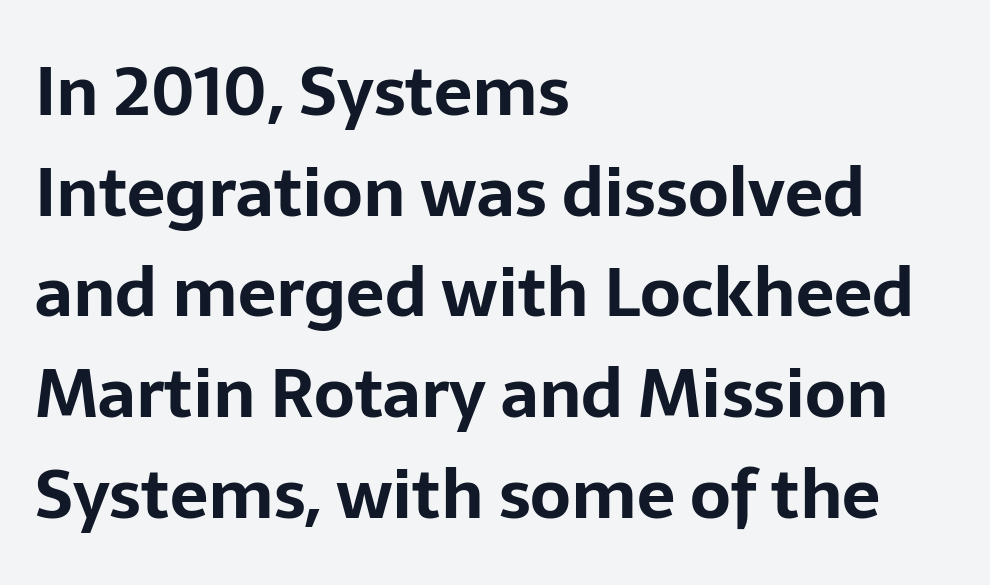
Q: Is the text bold? A: Yes.
Q: Is the text italic (slanted)? A: No, it is upright.
Q: Is the typeface a serif or a sans-serif typeface? A: Sans-serif.
Q: Is the text underlined? A: No.
Q: How is the paragraph aligned? A: Left-aligned.
Q: Is the spacing between letters normal or unusually wide? A: Normal.
Q: Is the spacing between lines tight, normal or loose? A: Normal.
Q: Width (condensed, normal, or wide)? A: Normal.
Q: Stroke contrast? A: Low.
Q: x-height? A: Medium.
Q: Monospaced? A: No.
